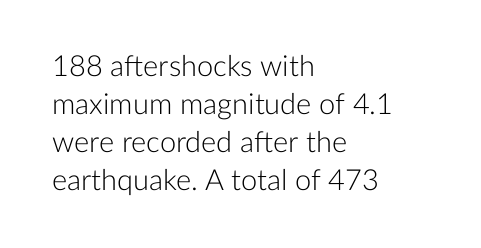
I'd call this a sans setting — the letters go barefoot. Which margin do the lines hug? The left one — the right edge is uneven. The space directly below the letters is spotless. Note the varied advance widths — an 'i' is clearly narrower than an 'm'.
